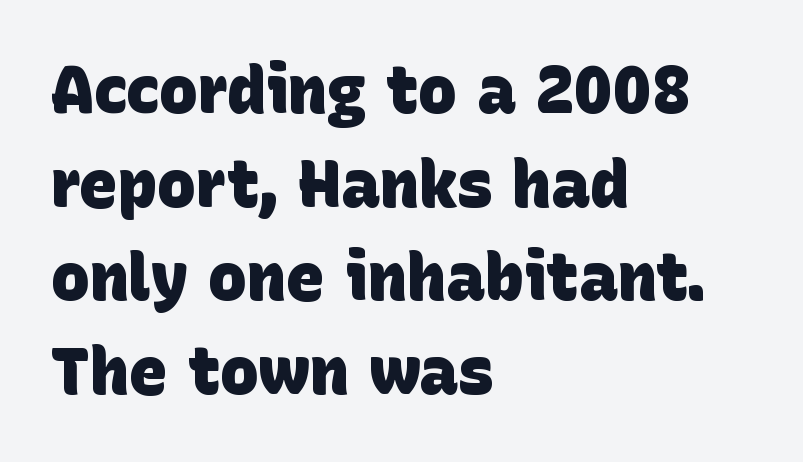
I'd call this a sans setting — the letters go barefoot. Does the leading feel generous? No, just average. What weight is shown? A full bold with thick strokes. No word sits above an underline. Spacing verdict: proportional, widths tailored to each character. Does extra space separate the letters? No, they use regular spacing.
